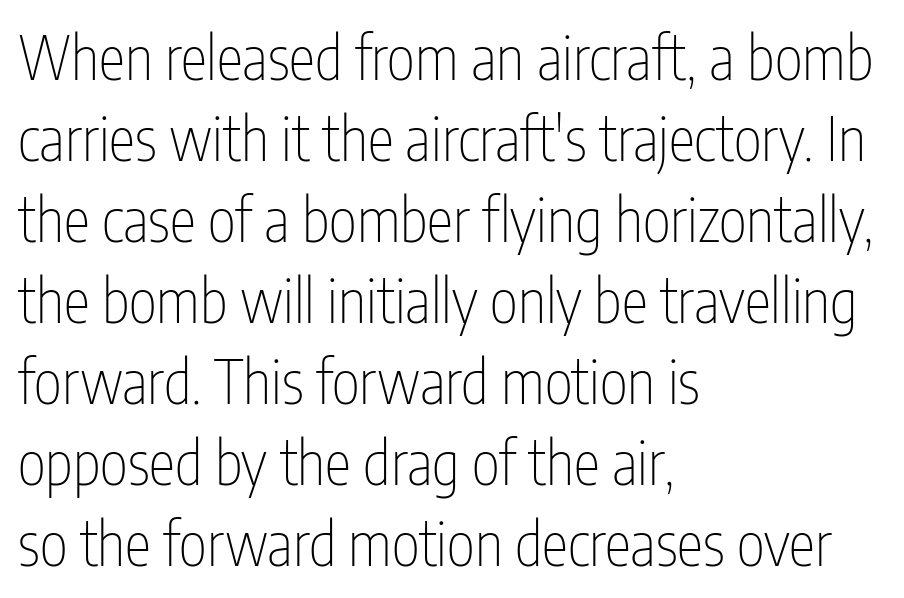
{"serif": "no", "italic": "no", "bold": "no", "weight": "thin", "width": "condensed", "stroke_contrast": "low", "x_height": "medium", "monospaced": "no", "underline": "no", "align": "left", "line_spacing": "normal", "line_spacing_ratio": 1.35, "letter_spacing": "normal", "letter_spacing_em": 0.0, "glyph_px": 60}
